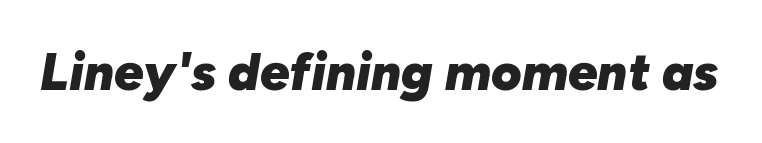
The image shows 52 px heavy type, italic (leaning right); set normal letter spacing, not underlined; low stroke contrast and a medium x-height.
